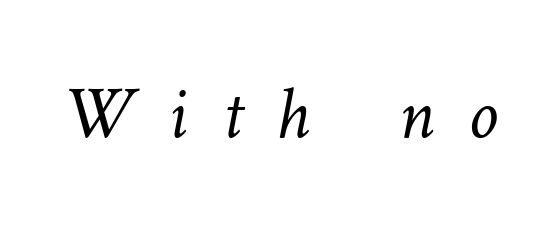
The image shows 74 px light type; set unusually wide letter spacing (+0.47 em), not underlined; low stroke contrast and a medium x-height.
